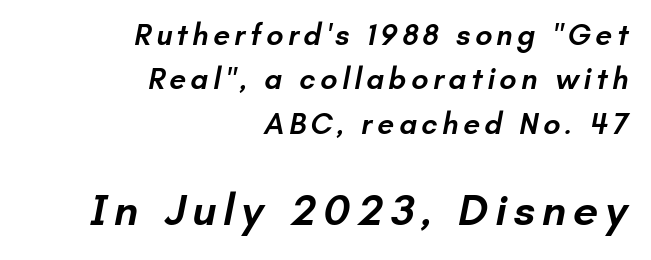
Q: Is the text bold? A: Semi-bold.
Q: Is the typeface a serif or a sans-serif typeface? A: Sans-serif.
Q: Is the text underlined? A: No.
Q: How is the paragraph aligned? A: Right-aligned.
Q: Is the spacing between lines tight, normal or loose? A: Normal.
Q: Which block of text is set in a larger size, the first (top) or the second (bottom)? A: The second (bottom) one.
Q: Width (condensed, normal, or wide)? A: Normal.
Q: Stroke contrast? A: Low.
Q: x-height? A: Small.
Q: Monospaced? A: No.
